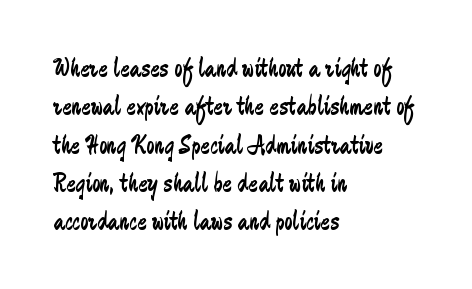
{"serif": "no", "bold": "no", "weight": "regular", "width": "condensed", "stroke_contrast": "low", "x_height": "medium", "monospaced": "no", "underline": "no", "align": "left", "line_spacing": "normal", "line_spacing_ratio": 1.37, "letter_spacing": "normal", "letter_spacing_em": 0.0, "glyph_px": 28}
